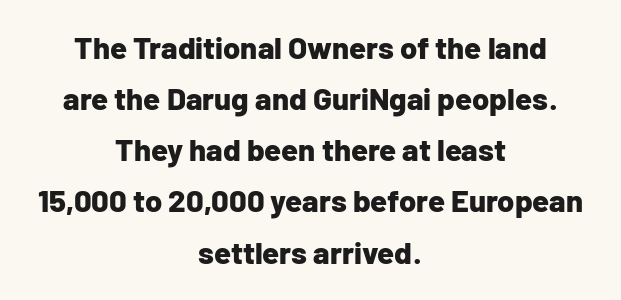
Q: Is the text bold? A: Yes.
Q: Is the text italic (slanted)? A: No, it is upright.
Q: Is the typeface a serif or a sans-serif typeface? A: Sans-serif.
Q: Is the text underlined? A: No.
Q: How is the paragraph aligned? A: Centered.
Q: Is the spacing between letters normal or unusually wide? A: Normal.
Q: Is the spacing between lines tight, normal or loose? A: Normal.
Q: Width (condensed, normal, or wide)? A: Normal.
Q: Stroke contrast? A: Low.
Q: x-height? A: Medium.
Q: Monospaced? A: No.
